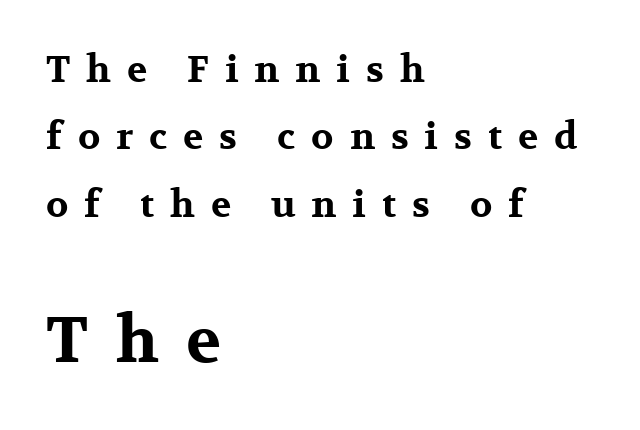
Letterform terminals end in serifs throughout the passage. Quick note: underline off. Line starts are locked; line ends wander. Stroke thickness is high; the sample reads as a true bold. Is the lower block the larger one? Yes — the lower block carries the bigger type. The line texture is sparse and dotted thanks to wide tracking.
